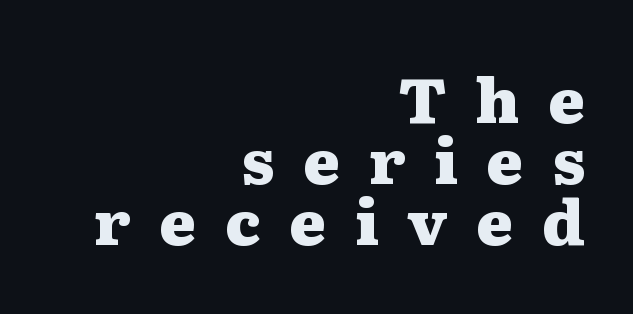
{"serif": "yes", "italic": "no", "bold": "yes", "weight": "heavy", "width": "wide", "stroke_contrast": "medium", "x_height": "medium", "monospaced": "no", "underline": "no", "align": "right", "line_spacing": "tight", "line_spacing_ratio": 0.97, "letter_spacing": "wide", "letter_spacing_em": 0.45, "glyph_px": 63}
